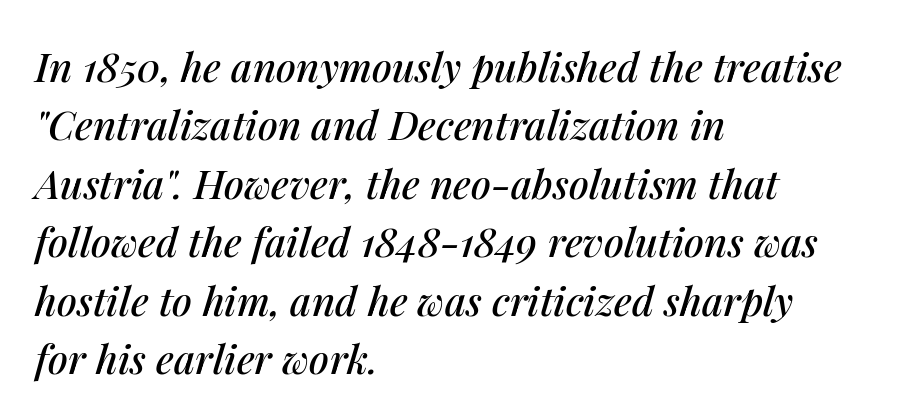
{"italic": "yes", "lean": "right", "slant_degrees": 14, "width": "normal", "stroke_contrast": "medium", "x_height": "medium", "monospaced": "no", "underline": "no", "align": "left", "line_spacing": "normal", "line_spacing_ratio": 1.46, "letter_spacing": "normal", "letter_spacing_em": 0.0, "glyph_px": 40}
